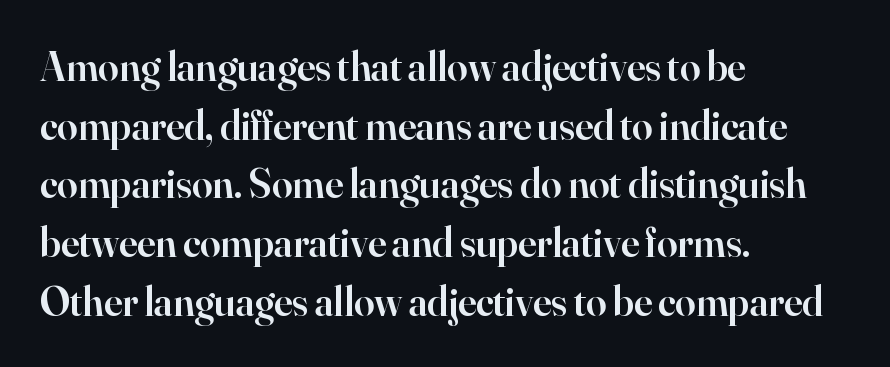
Q: Is the text bold? A: Semi-bold.
Q: Is the text italic (slanted)? A: No, it is upright.
Q: Is the typeface a serif or a sans-serif typeface? A: Serif.
Q: Is the text underlined? A: No.
Q: How is the paragraph aligned? A: Left-aligned.
Q: Is the spacing between letters normal or unusually wide? A: Normal.
Q: Is the spacing between lines tight, normal or loose? A: Normal.
Q: Width (condensed, normal, or wide)? A: Normal.
Q: Stroke contrast? A: High.
Q: x-height? A: Small.
Q: Monospaced? A: No.
